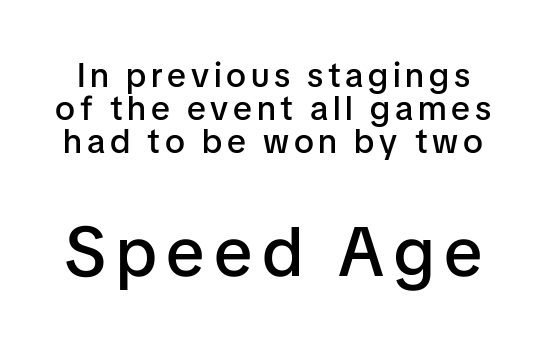
Q: Is the text bold? A: Semi-bold.
Q: Is the text italic (slanted)? A: No, it is upright.
Q: Is the typeface a serif or a sans-serif typeface? A: Sans-serif.
Q: Is the text underlined? A: No.
Q: Is the spacing between lines tight, normal or loose? A: Tight.
Q: Which block of text is set in a larger size, the first (top) or the second (bottom)? A: The second (bottom) one.
Q: Width (condensed, normal, or wide)? A: Normal.
Q: Stroke contrast? A: Low.
Q: x-height? A: Medium.
Q: Monospaced? A: No.
